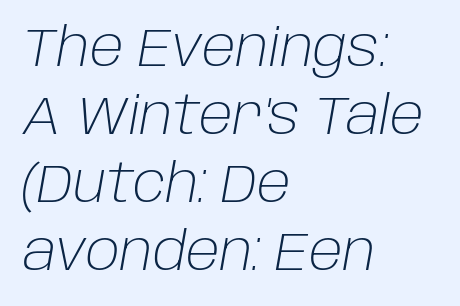
The image shows 53 px light type, italic (leaning right); set left-aligned, normal line spacing (1.28x), normal letter spacing, not underlined; low stroke contrast and a large x-height.
